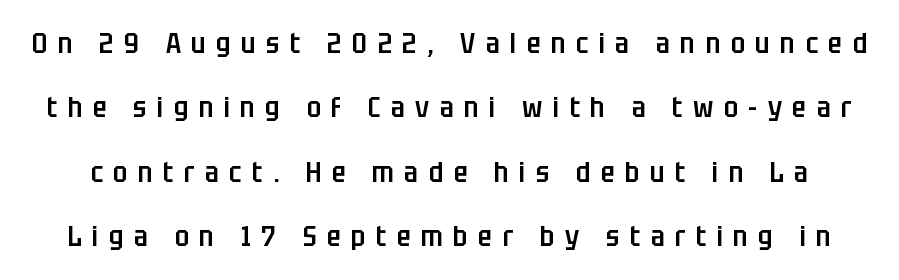
Each letter's strokes conclude bluntly, with no projecting serifs. Quick note: not italic, upright. The glyphs have the mass of a demibold cut, below bold. Loose tracking; the words dissolve into strings of separated letters. In terms of leading, this rendering errs on the spacious side. Looks like regular typesetting: each glyph gets only the width it needs.
